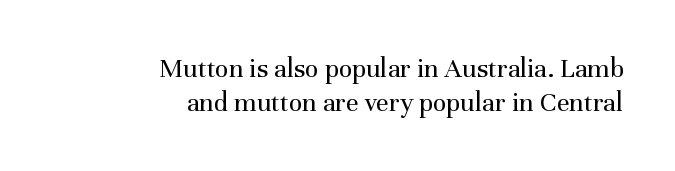
{"serif": "yes", "italic": "no", "bold": "no", "weight": "regular", "width": "normal", "stroke_contrast": "medium", "x_height": "medium", "monospaced": "no", "underline": "no", "align": "right", "line_spacing_ratio": 1.2, "letter_spacing": "normal", "letter_spacing_em": 0.0, "glyph_px": 28}
